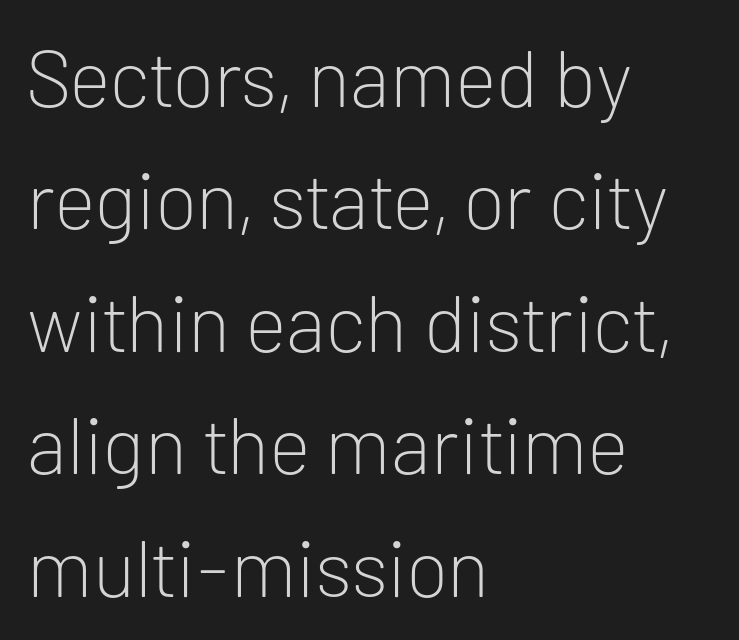
The image shows 80 px light sans-serif type, upright; set left-aligned, normal line spacing (1.53x), normal letter spacing, not underlined; low stroke contrast and a medium x-height.
